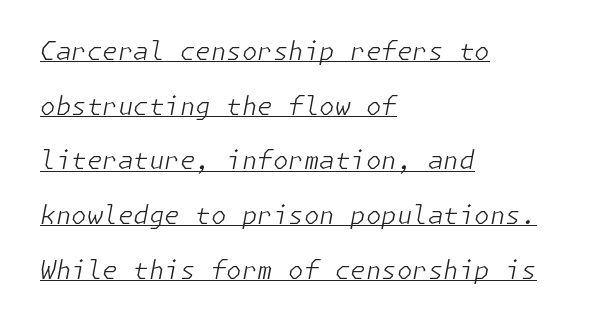
{"italic": "yes", "lean": "right", "slant_degrees": 11, "bold": "no", "underline": "yes", "align": "left", "line_spacing": "loose", "line_spacing_ratio": 2.19, "letter_spacing": "normal", "letter_spacing_em": 0.0, "glyph_px": 25}
